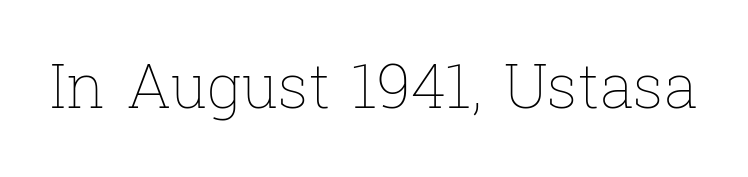
Q: Is the text bold? A: No.
Q: Is the text italic (slanted)? A: No, it is upright.
Q: Is the text underlined? A: No.
Q: Is the spacing between letters normal or unusually wide? A: Normal.
Q: Width (condensed, normal, or wide)? A: Normal.
Q: Stroke contrast? A: Low.
Q: x-height? A: Medium.
Q: Monospaced? A: No.
